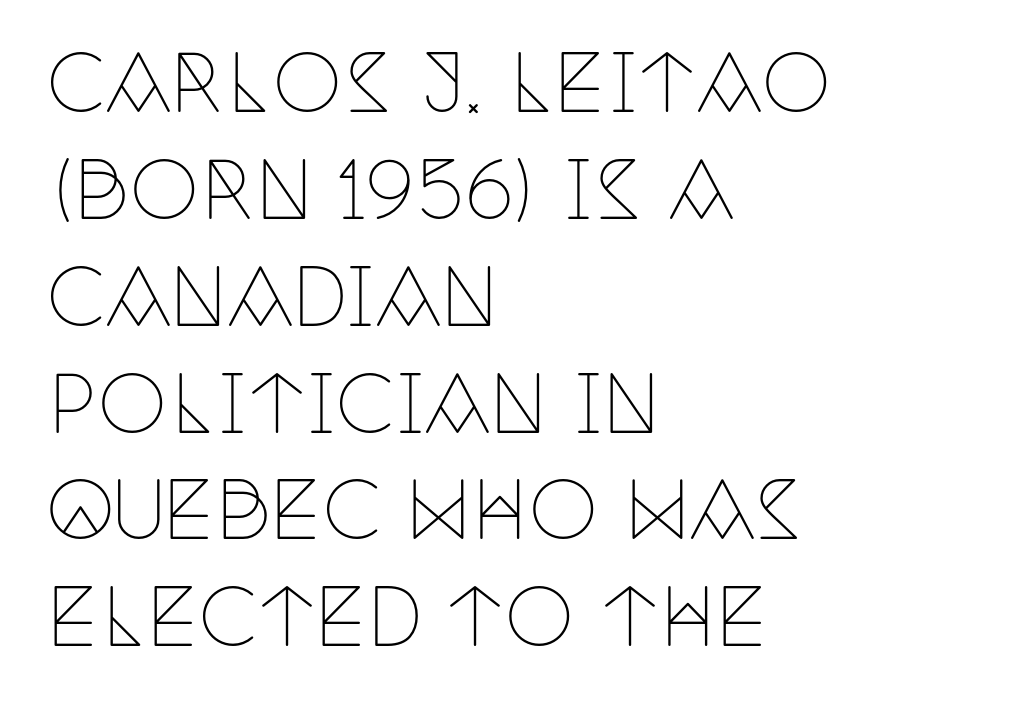
The image shows 78 px thin, condensed serif type, upright; set left-aligned, normal line spacing (1.37x), normal letter spacing, not underlined; low stroke contrast and a large x-height.
